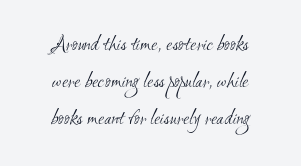
{"bold": "no", "underline": "no", "align": "center", "line_spacing": "normal", "line_spacing_ratio": 1.69, "letter_spacing": "normal", "letter_spacing_em": 0.0, "glyph_px": 22}
